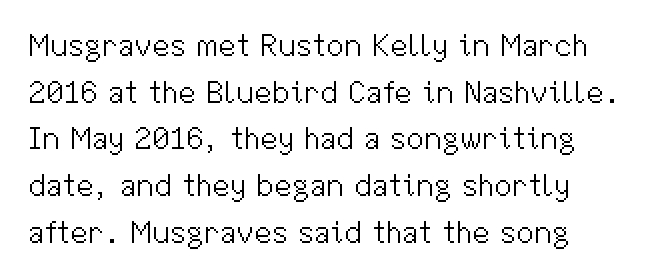
The image shows 32 px light sans-serif type, upright; set normal line spacing (1.46x), normal letter spacing, not underlined; medium stroke contrast and a medium x-height.
